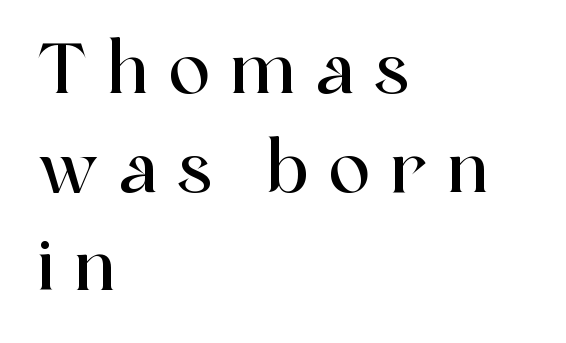
{"serif": "yes", "italic": "no", "width": "normal", "x_height": "medium", "monospaced": "no", "underline": "no", "align": "left", "line_spacing": "normal", "line_spacing_ratio": 1.41, "letter_spacing": "wide", "letter_spacing_em": 0.28, "glyph_px": 70}
